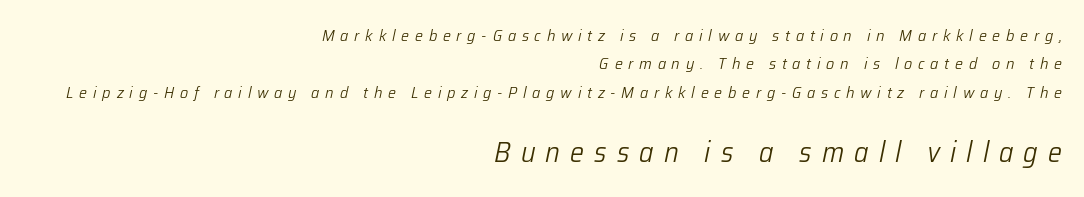
{"italic": "yes", "lean": "right", "slant_degrees": 12, "bold": "no", "weight": "light", "width": "normal", "stroke_contrast": "low", "x_height": "medium", "monospaced": "no", "underline": "no", "align": "right", "line_spacing_ratio": 1.78, "letter_spacing": "wide", "letter_spacing_em": 0.36, "larger_block": "second", "size_ratio": 1.75, "glyph_px": 28}
